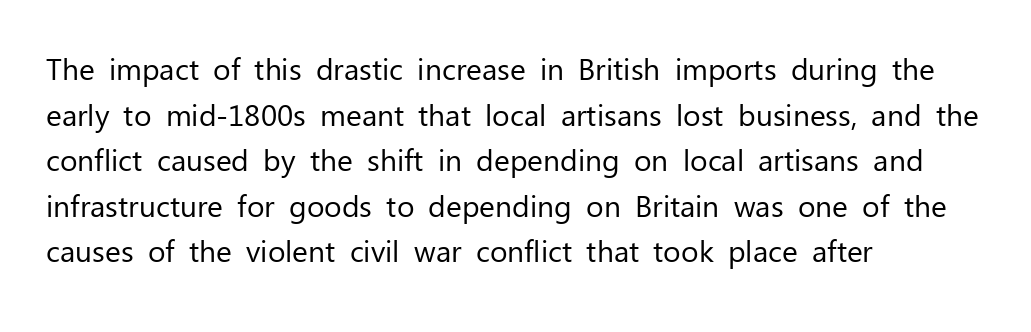
{"serif": "no", "italic": "no", "bold": "no", "weight": "regular", "width": "normal", "stroke_contrast": "low", "x_height": "medium", "monospaced": "no", "underline": "no", "align": "left", "line_spacing": "normal", "line_spacing_ratio": 1.52, "letter_spacing": "normal", "letter_spacing_em": 0.0, "glyph_px": 30}
